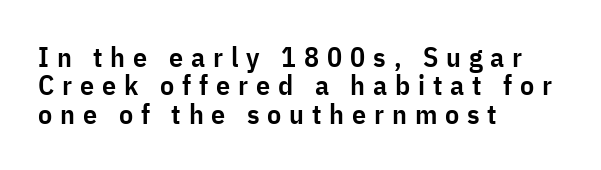
The image shows 28 px semibold, condensed sans-serif type, upright; set left-aligned, tight line spacing (1.01x), unusually wide letter spacing (+0.28 em), not underlined; low stroke contrast and a medium x-height.
